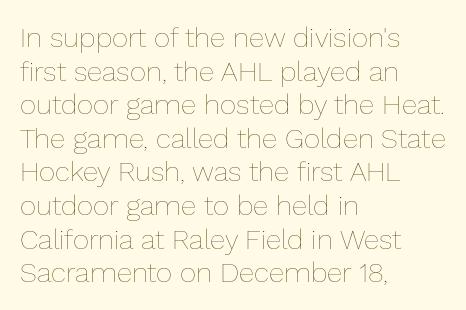
{"italic": "no", "bold": "no", "weight": "thin", "width": "normal", "stroke_contrast": "low", "x_height": "medium", "monospaced": "no", "underline": "no", "align": "left", "line_spacing_ratio": 1.2, "letter_spacing": "normal", "letter_spacing_em": 0.0, "glyph_px": 28}
